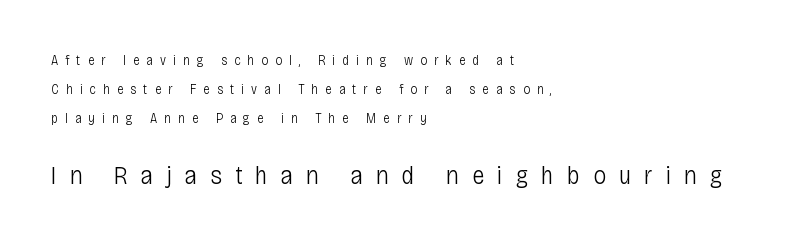
Q: Is the text bold? A: No.
Q: Is the text italic (slanted)? A: No, it is upright.
Q: Is the text underlined? A: No.
Q: How is the paragraph aligned? A: Left-aligned.
Q: Is the spacing between letters normal or unusually wide? A: Unusually wide.
Q: Is the spacing between lines tight, normal or loose? A: Loose.
Q: Which block of text is set in a larger size, the first (top) or the second (bottom)? A: The second (bottom) one.
